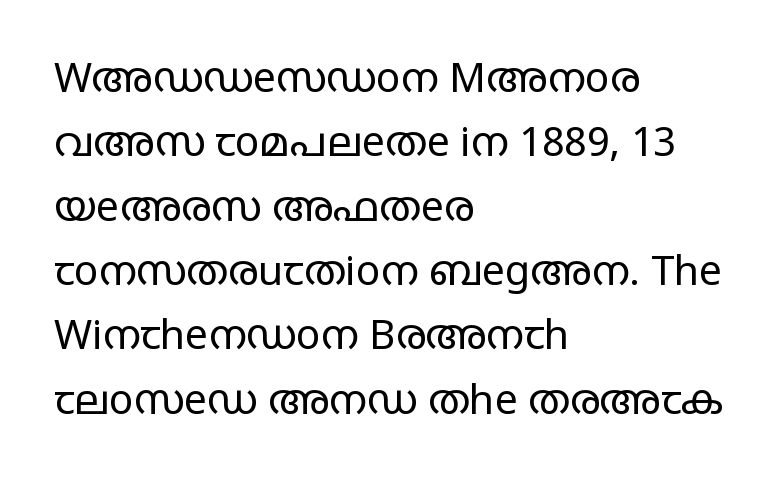
Q: Is the text bold? A: No.
Q: Is the text italic (slanted)? A: No, it is upright.
Q: Is the typeface a serif or a sans-serif typeface? A: Sans-serif.
Q: Is the text underlined? A: No.
Q: How is the paragraph aligned? A: Left-aligned.
Q: Is the spacing between letters normal or unusually wide? A: Normal.
Q: Is the spacing between lines tight, normal or loose? A: Normal.
Q: Width (condensed, normal, or wide)? A: Wide.
Q: Stroke contrast? A: Low.
Q: x-height? A: Large.
Q: Monospaced? A: No.
